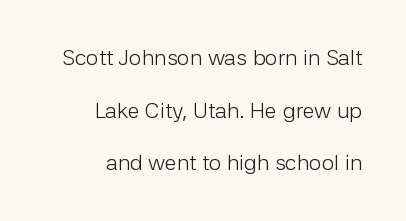
{"italic": "no", "bold": "no", "underline": "no", "align": "right", "line_spacing": "loose", "line_spacing_ratio": 2.39, "letter_spacing": "normal", "letter_spacing_em": 0.0, "glyph_px": 22}
